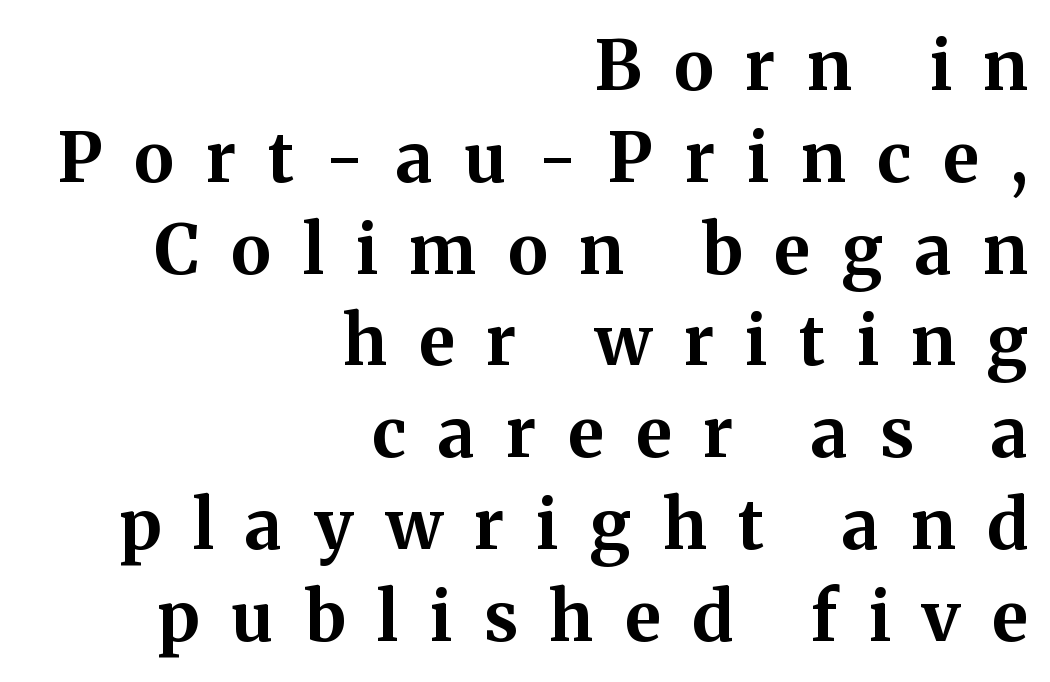
The image shows 69 px bold serif type, upright; set right-aligned, normal line spacing (1.33x), unusually wide letter spacing (+0.46 em), not underlined; medium stroke contrast and a medium x-height.
